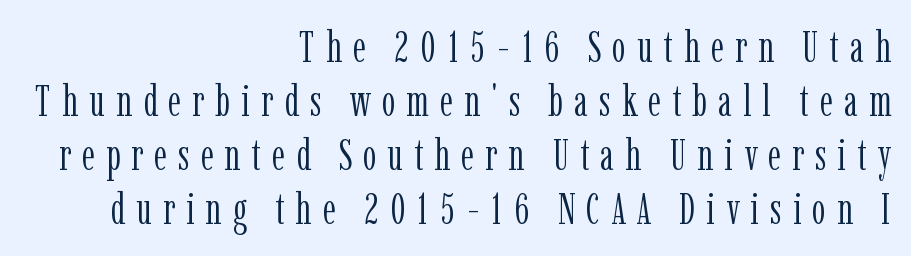
A typesetter would call this heavily tracked-out type. The passage shown is typed in a proportional face where columns would drift. A bare baseline throughout the passage. This sample uses an upright cut, with every glyph sitting square on the baseline. Examine the stroke ends and you'll spot serifs.
